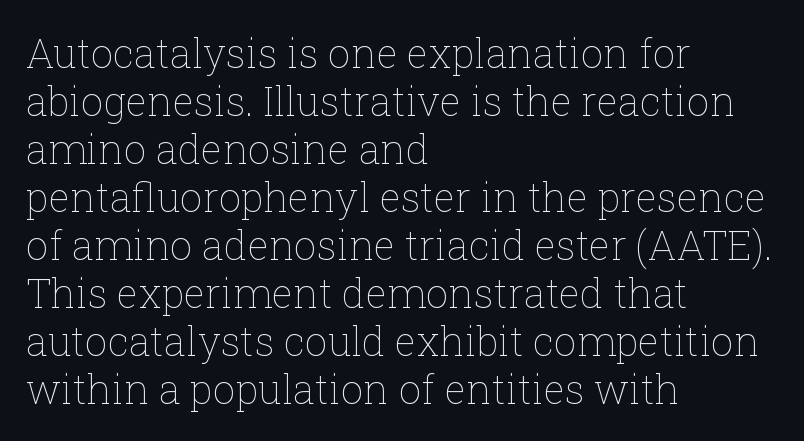
Q: Is the text bold? A: No.
Q: Is the text italic (slanted)? A: No, it is upright.
Q: Is the text underlined? A: No.
Q: How is the paragraph aligned? A: Left-aligned.
Q: Is the spacing between letters normal or unusually wide? A: Normal.
Q: Width (condensed, normal, or wide)? A: Normal.
Q: Stroke contrast? A: Low.
Q: x-height? A: Medium.
Q: Monospaced? A: No.
